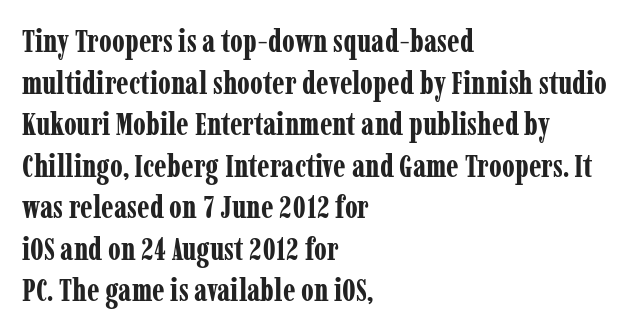
Q: Is the text bold? A: Yes.
Q: Is the text italic (slanted)? A: No, it is upright.
Q: Is the typeface a serif or a sans-serif typeface? A: Serif.
Q: Is the text underlined? A: No.
Q: How is the paragraph aligned? A: Left-aligned.
Q: Is the spacing between letters normal or unusually wide? A: Normal.
Q: Is the spacing between lines tight, normal or loose? A: Normal.
Q: Width (condensed, normal, or wide)? A: Condensed.
Q: Stroke contrast? A: Low.
Q: x-height? A: Medium.
Q: Monospaced? A: No.
